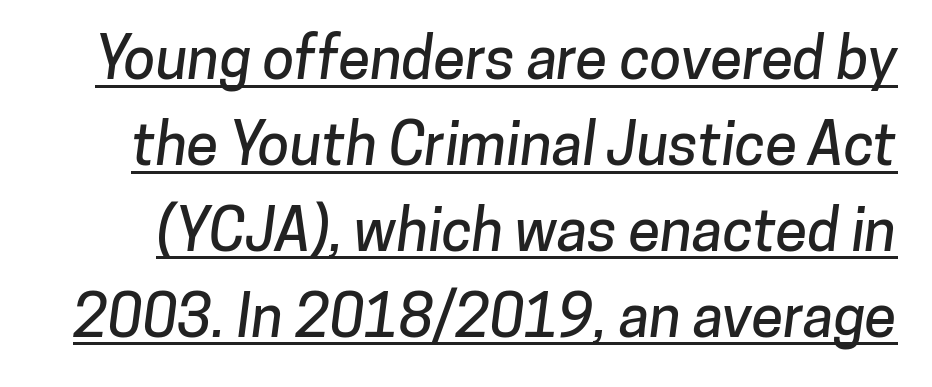
{"serif": "no", "width": "normal", "stroke_contrast": "low", "x_height": "medium", "monospaced": "no", "underline": "yes", "line_spacing": "normal", "line_spacing_ratio": 1.48, "letter_spacing": "normal", "letter_spacing_em": 0.0, "glyph_px": 58}
